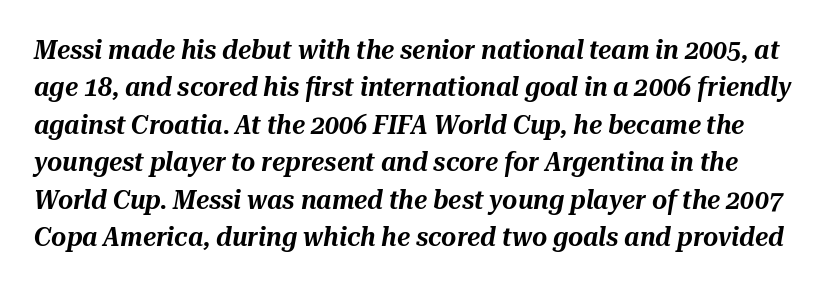
Q: Is the text italic (slanted)? A: Yes, it leans right by about 10 degrees.
Q: Is the text underlined? A: No.
Q: Is the spacing between letters normal or unusually wide? A: Normal.
Q: Is the spacing between lines tight, normal or loose? A: Normal.
